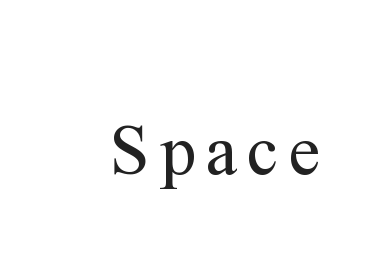
The image shows 71 px regular-weight serif type, upright; set not underlined; medium stroke contrast and a medium x-height.
